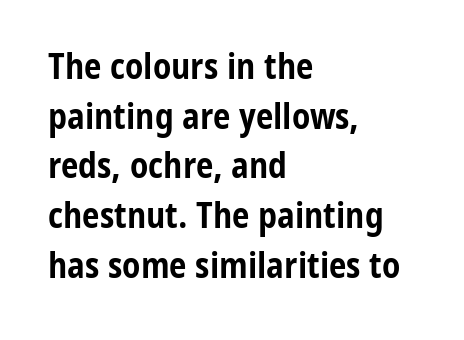
The rag falls on the right side of this text block. In terms of posture, this sample is upright. Strokes here are thick enough to call this a true bold. A normal amount of white space separates one row of letters from the next.
